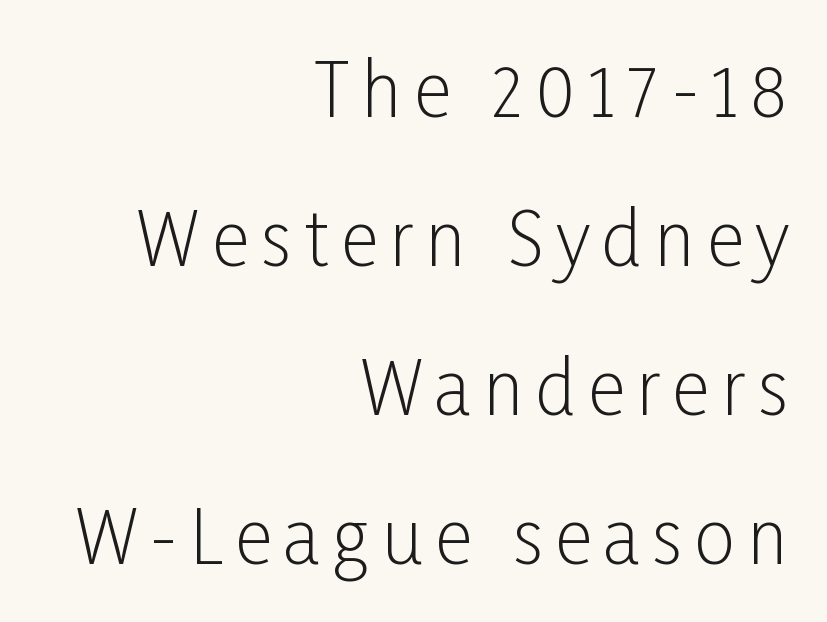
Q: Is the text bold? A: No.
Q: Is the text italic (slanted)? A: No, it is upright.
Q: Is the typeface a serif or a sans-serif typeface? A: Sans-serif.
Q: Is the text underlined? A: No.
Q: How is the paragraph aligned? A: Right-aligned.
Q: Is the spacing between lines tight, normal or loose? A: Loose.
Q: Width (condensed, normal, or wide)? A: Condensed.
Q: Stroke contrast? A: Low.
Q: x-height? A: Medium.
Q: Monospaced? A: No.
